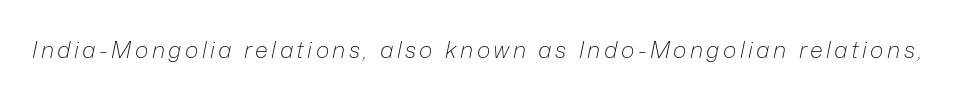
{"italic": "yes", "lean": "right", "slant_degrees": 12, "bold": "no", "underline": "no", "glyph_px": 23}
